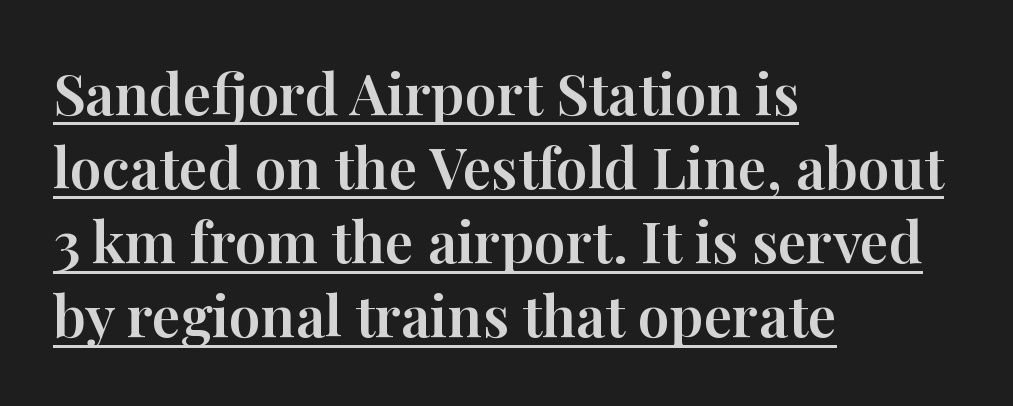
The letters stand straight up with perfectly vertical stems. This sample uses a serif face. The passage shown is underscored from start to finish. The ragged edge is on the right, which tells us the setting is flush left. These lines sit exactly where default settings would place them. Default kerning and tracking; the words read as compact shapes.
